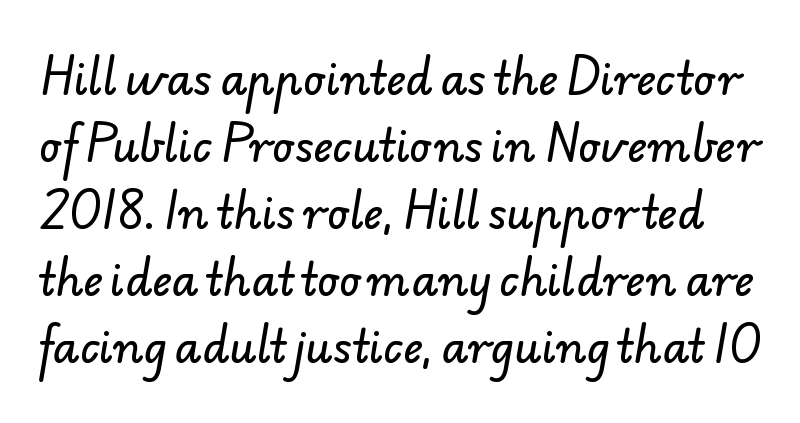
The image shows 43 px sans-serif type; set normal line spacing (1.56x), normal letter spacing, not underlined; low stroke contrast and a small x-height.
